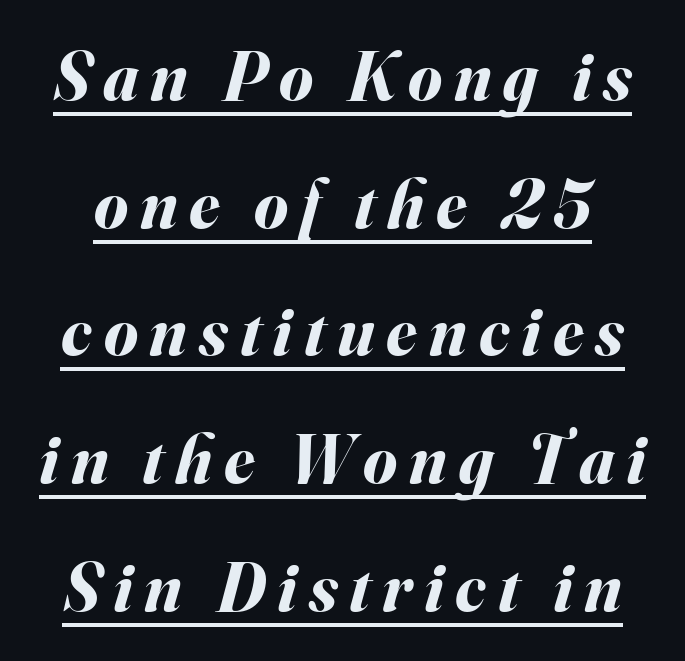
{"italic": "yes", "lean": "right", "slant_degrees": 16, "bold": "yes", "weight": "bold", "width": "normal", "stroke_contrast": "medium", "x_height": "small", "monospaced": "no", "underline": "yes", "line_spacing_ratio": 1.85, "glyph_px": 69}
